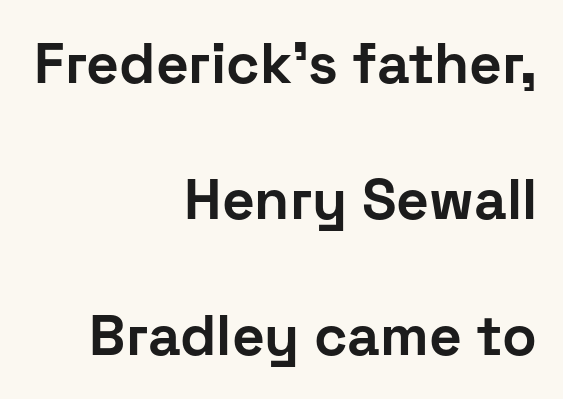
Varying glyph widths throughout — classic text-font behaviour. The line texture is even and compact thanks to regular tracking. The sample has been set heavy, in full bold. Where is the straight margin? On the right.
